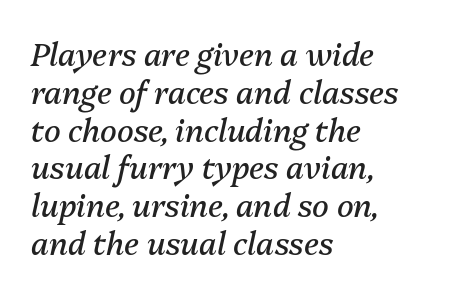
Q: Is the text bold? A: No.
Q: Is the text italic (slanted)? A: Yes, it leans right by about 13 degrees.
Q: Is the text underlined? A: No.
Q: How is the paragraph aligned? A: Left-aligned.
Q: Is the spacing between letters normal or unusually wide? A: Normal.
Q: Width (condensed, normal, or wide)? A: Normal.
Q: Stroke contrast? A: Medium.
Q: x-height? A: Medium.
Q: Monospaced? A: No.
